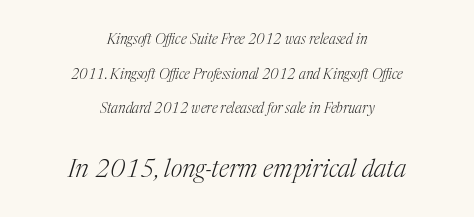
Q: Is the text bold? A: No.
Q: Is the text italic (slanted)? A: Yes, it leans right by about 17 degrees.
Q: Is the text underlined? A: No.
Q: How is the paragraph aligned? A: Centered.
Q: Is the spacing between letters normal or unusually wide? A: Normal.
Q: Is the spacing between lines tight, normal or loose? A: Loose.
Q: Which block of text is set in a larger size, the first (top) or the second (bottom)? A: The second (bottom) one.
